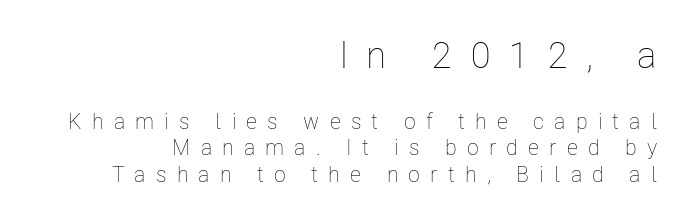
Bold? No — there's no thickening of the strokes. Lines of text with bare space underneath. A typesetter would mark this as roman, not italic. Glyph-to-glyph distance is far greater than everyday printed text. The text block is weighted toward the right margin, trailing off unevenly leftward. This sample has the flowing, uneven cadence of proportional lettering.
